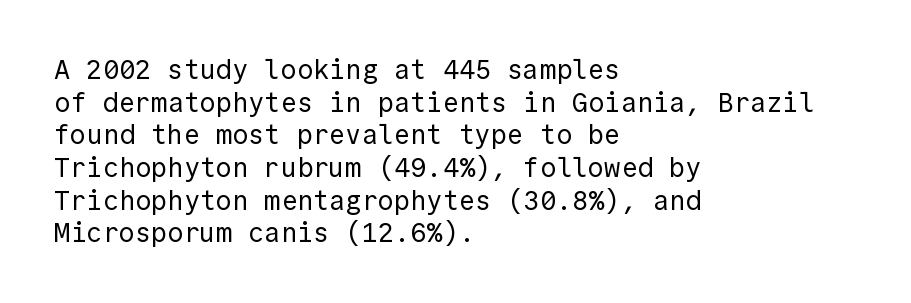
{"italic": "no", "bold": "no", "underline": "no", "align": "left", "line_spacing_ratio": 1.21, "letter_spacing": "normal", "letter_spacing_em": 0.0, "glyph_px": 27}
